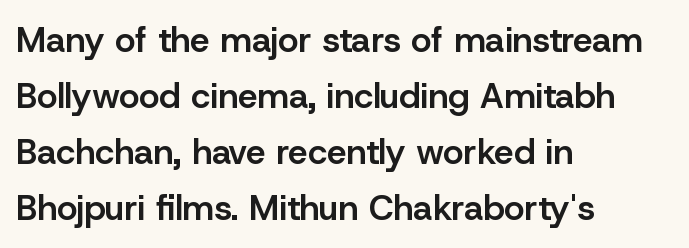
This rendering features lettering with no underline. This is roman type, the default non-slanted kind. Caption: multi-line text, flush left, ragged right. Nobody touched the tracking dial on this one.
